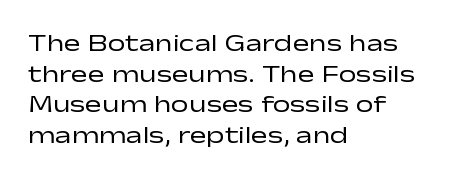
The letters look calm and open, with moderate or lighter stems. Descenders are the only things crossing below the line. Left-aligned paragraph, ragged on the right. Short note: letters normally spaced.
